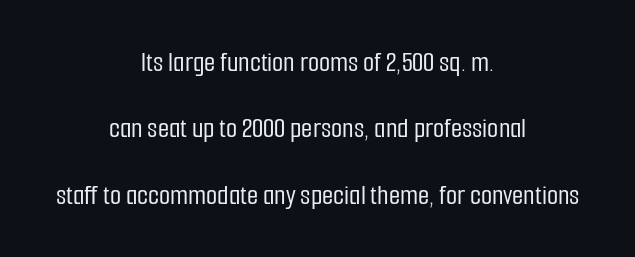
The image shows 29 px condensed sans-serif type, upright; set centered, loose line spacing (2.29x), normal letter spacing, not underlined; low stroke contrast and a medium x-height.
